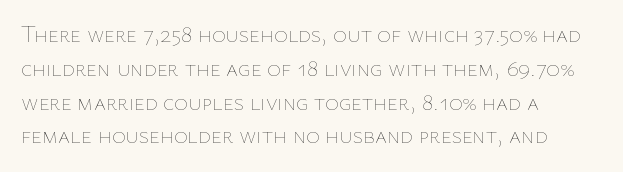
Just letters on the line, the space beneath them empty. Evenly set lines give the paragraph a standard silhouette. Heft: none added — not bold. Notice how the passage keeps a crisp vertical edge on the left only. No extra tracking has been applied to these lines. A roman cut, with each character standing at attention.
